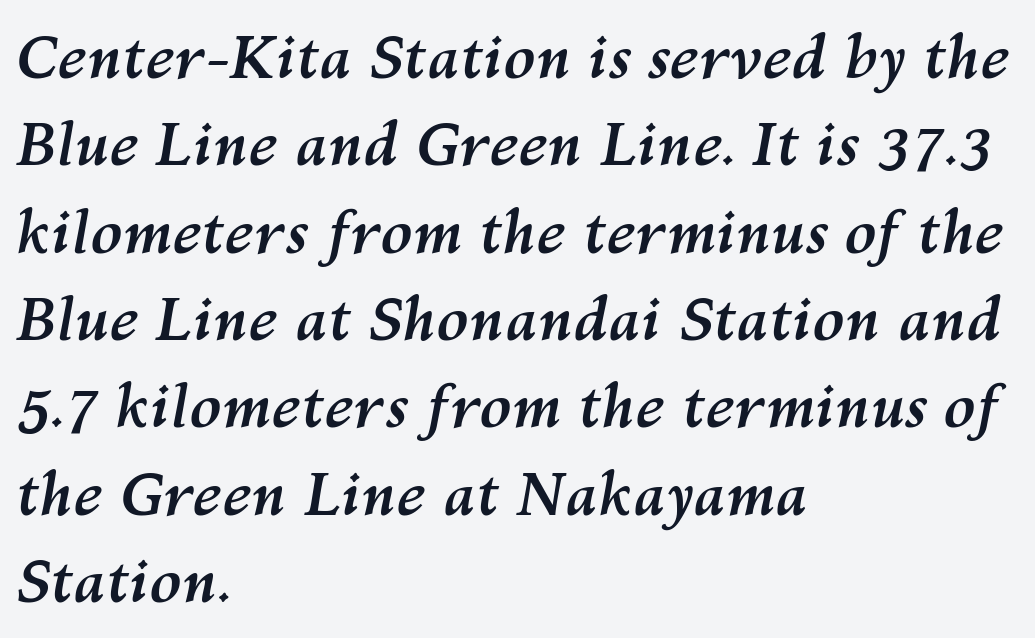
Q: Is the text bold? A: Yes.
Q: Is the text italic (slanted)? A: Yes, it leans right by about 10 degrees.
Q: Is the text underlined? A: No.
Q: How is the paragraph aligned? A: Left-aligned.
Q: Is the spacing between letters normal or unusually wide? A: Normal.
Q: Is the spacing between lines tight, normal or loose? A: Normal.
Q: Width (condensed, normal, or wide)? A: Normal.
Q: Stroke contrast? A: Medium.
Q: x-height? A: Medium.
Q: Monospaced? A: No.
